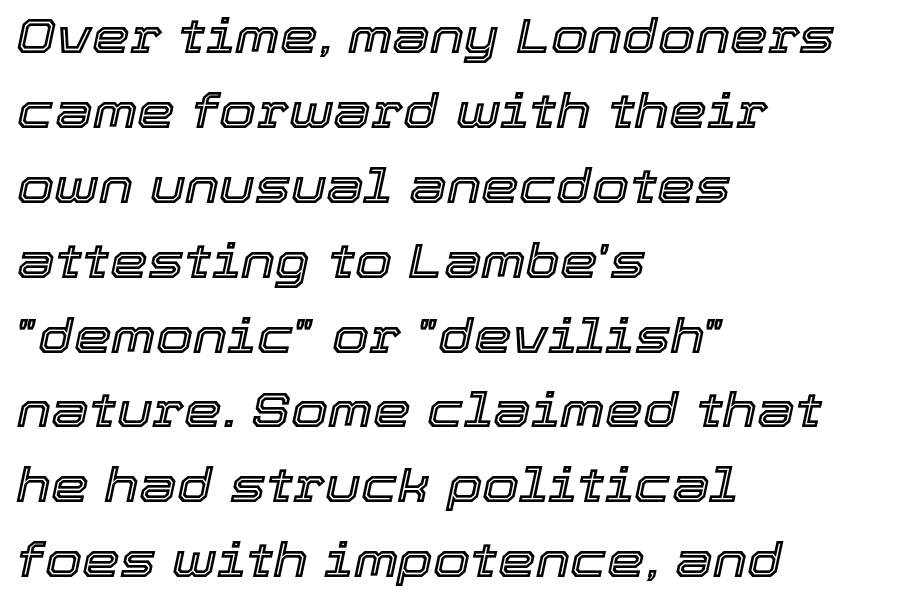
{"italic": "yes", "lean": "right", "slant_degrees": 12, "width": "normal", "x_height": "medium", "monospaced": "no", "underline": "no", "align": "left", "line_spacing": "normal", "line_spacing_ratio": 1.56, "letter_spacing": "normal", "letter_spacing_em": 0.0, "glyph_px": 48}
